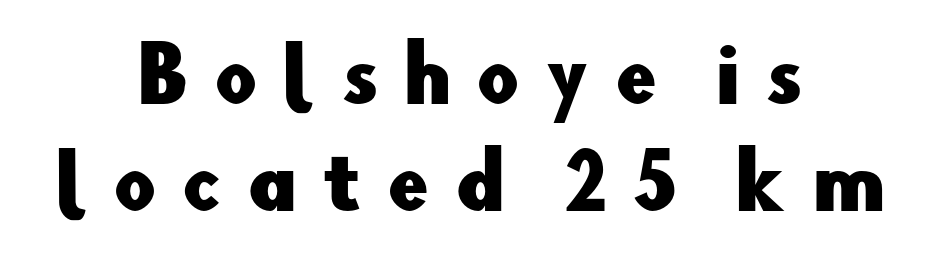
{"serif": "no", "italic": "no", "width": "normal", "stroke_contrast": "low", "x_height": "small", "monospaced": "no", "underline": "no", "align": "center", "line_spacing": "normal", "line_spacing_ratio": 1.44, "letter_spacing": "wide", "letter_spacing_em": 0.34, "glyph_px": 74}
